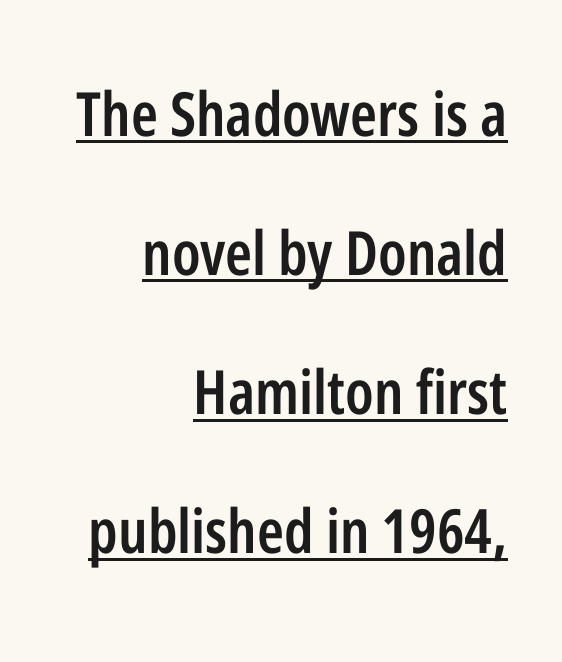
Each line ends at the same right margin while the left side varies. Between one letter and the next there's only the usual sliver of space. The characters display no serif detailing; their extremities are plain. Characters remain perfectly vertical along every line. The letters are semibold — heavier than regular but short of a full bold.
